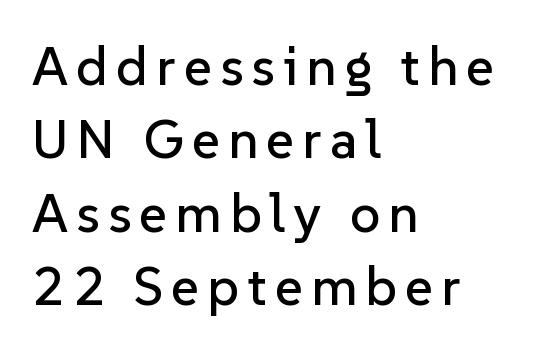
Q: Is the text italic (slanted)? A: No, it is upright.
Q: Is the typeface a serif or a sans-serif typeface? A: Sans-serif.
Q: Is the text underlined? A: No.
Q: How is the paragraph aligned? A: Left-aligned.
Q: Is the spacing between lines tight, normal or loose? A: Normal.
Q: Width (condensed, normal, or wide)? A: Normal.
Q: Stroke contrast? A: Low.
Q: x-height? A: Medium.
Q: Monospaced? A: No.
